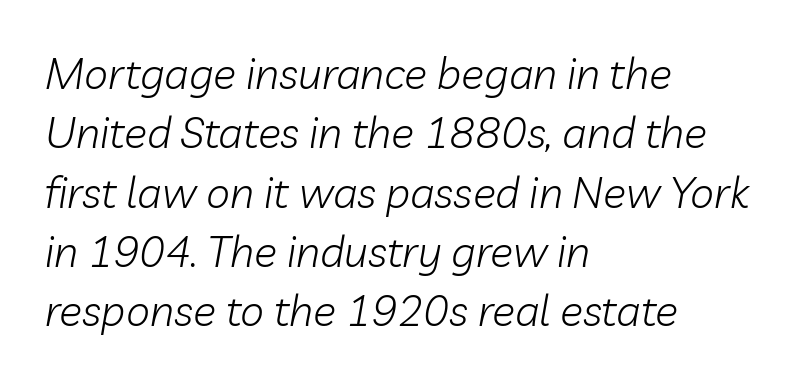
{"italic": "yes", "lean": "right", "slant_degrees": 10, "bold": "no", "weight": "light", "width": "normal", "stroke_contrast": "low", "x_height": "medium", "monospaced": "no", "underline": "no", "align": "left", "line_spacing": "normal", "line_spacing_ratio": 1.38, "letter_spacing": "normal", "letter_spacing_em": 0.0, "glyph_px": 43}
